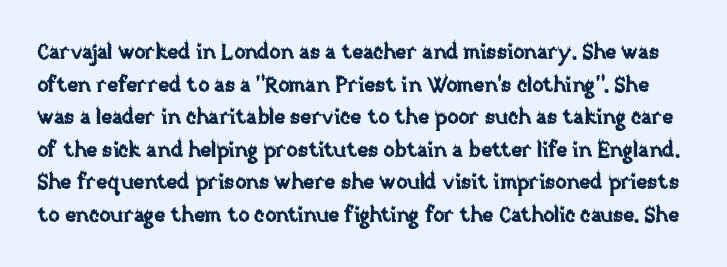
The image shows 21 px text type, upright; set normal line spacing (1.55x), normal letter spacing, not underlined.
